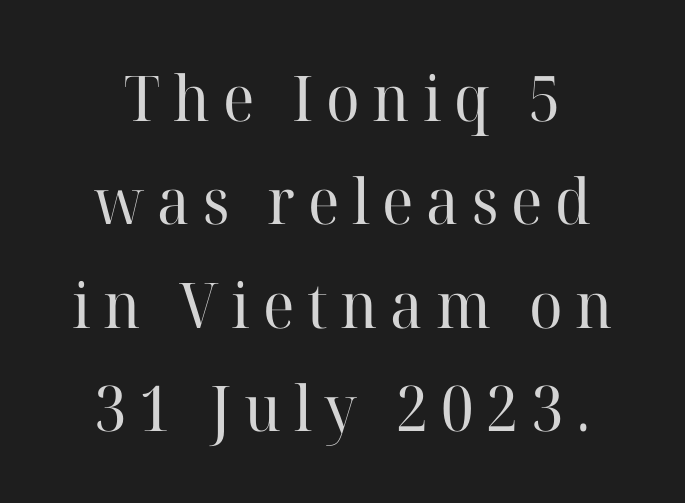
The passage shown is not bold in any degree. A typesetter would call this proportional, since set widths differ per character. The zone under the glyphs is completely vacant. In terms of posture, this sample is upright.
